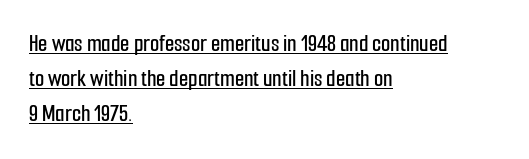
These lines stack with their left ends in a neat column. Evenly set lines give the paragraph a standard silhouette. Between one letter and the next there's only the usual sliver of space. Honestly, the underline is the first thing you notice here.
